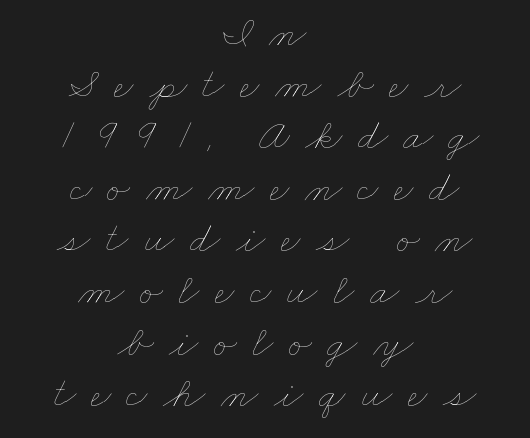
The image shows 43 px thin, wide type; set centered, line spacing 1.2x, unusually wide letter spacing (+0.36 em), not underlined; low stroke contrast and a small x-height.
